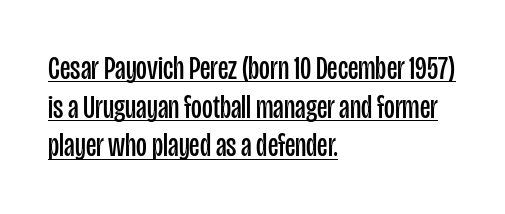
The image shows 33 px regular-weight, condensed sans-serif type, upright; set left-aligned, line spacing 1.17x, normal letter spacing, underlined; low stroke contrast and a large x-height.
